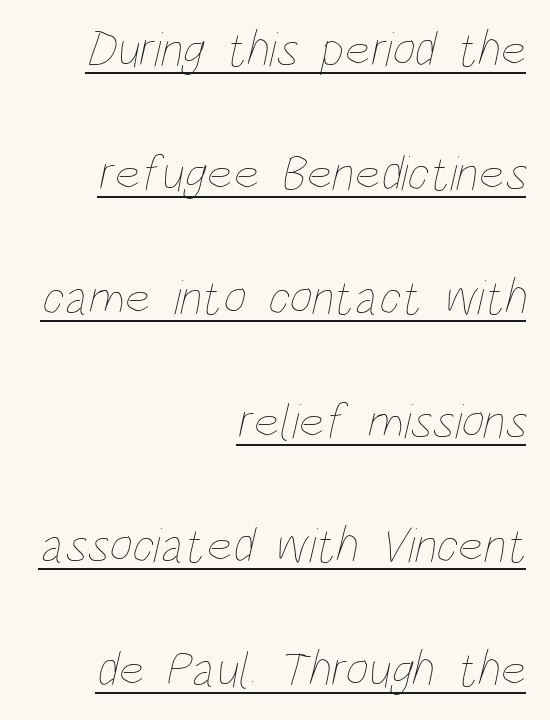
The image shows 50 px thin, condensed type; set right-aligned, loose line spacing (2.48x), normal letter spacing, underlined; low stroke contrast and a large x-height.
